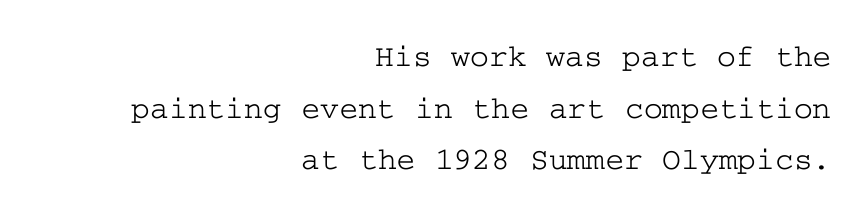
Quick note: underline off. Examine the stroke ends and you'll spot serifs. Words appear dense and cohesive because spacing is normal. Layout note: lines flush right. These lines were composed using upright roman letters.
